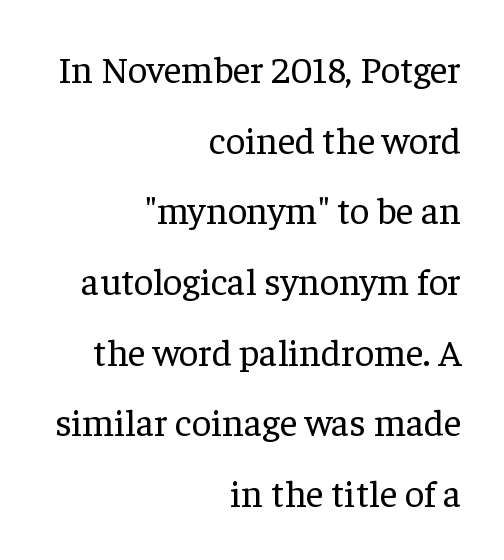
Q: Is the text bold? A: No.
Q: Is the text italic (slanted)? A: No, it is upright.
Q: Is the typeface a serif or a sans-serif typeface? A: Serif.
Q: Is the text underlined? A: No.
Q: How is the paragraph aligned? A: Right-aligned.
Q: Is the spacing between letters normal or unusually wide? A: Normal.
Q: Width (condensed, normal, or wide)? A: Normal.
Q: Stroke contrast? A: Low.
Q: x-height? A: Medium.
Q: Monospaced? A: No.
